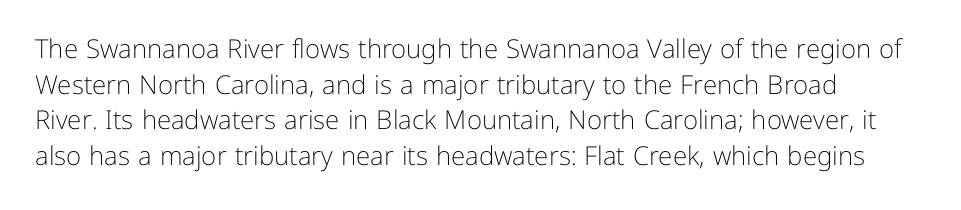
Q: Is the text bold? A: No.
Q: Is the text italic (slanted)? A: No, it is upright.
Q: Is the text underlined? A: No.
Q: Is the spacing between letters normal or unusually wide? A: Normal.
Q: Is the spacing between lines tight, normal or loose? A: Normal.
